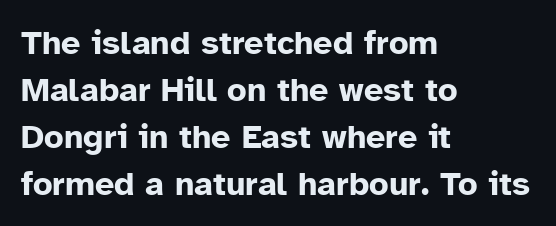
{"serif": "no", "italic": "no", "bold": "yes", "weight": "bold", "width": "normal", "stroke_contrast": "low", "x_height": "medium", "monospaced": "no", "underline": "no", "align": "left", "line_spacing": "normal", "line_spacing_ratio": 1.38, "letter_spacing": "normal", "letter_spacing_em": 0.0, "glyph_px": 34}
